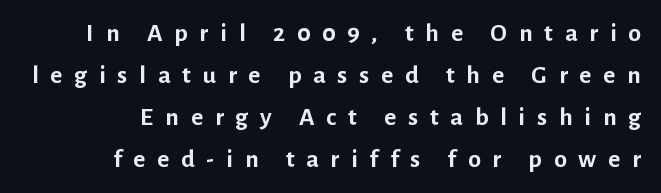
The passage shown stacks its lines at a standard gap. Any mark beneath the type? The region is blank. Each glyph is drawn with heavy, bold strokes. The letters stand straight up with perfectly vertical stems. A typesetter would call this heavily tracked-out type.
